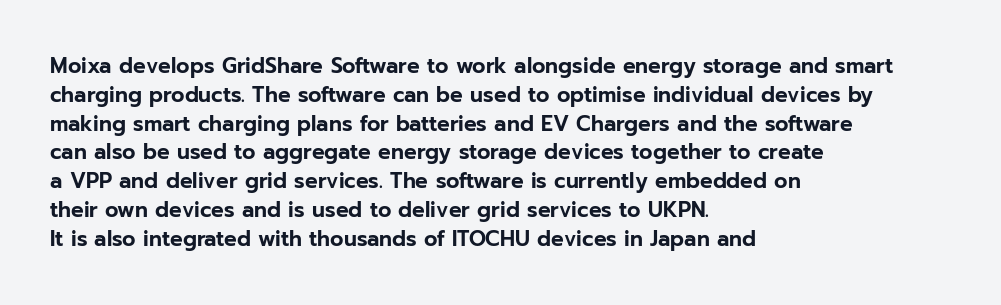
Q: Is the text italic (slanted)? A: No, it is upright.
Q: Is the text underlined? A: No.
Q: How is the paragraph aligned? A: Left-aligned.
Q: Is the spacing between letters normal or unusually wide? A: Normal.
Q: Is the spacing between lines tight, normal or loose? A: Normal.
